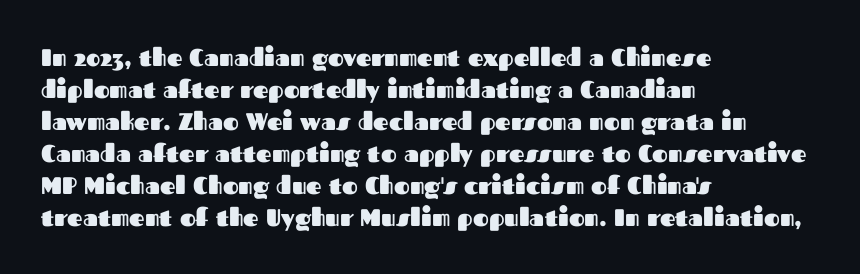
How are the letters spaced? Ordinarily, with no added tracking. Left-aligned paragraph, ragged on the right. The rows are spaced the way most documents space them. The glyphs are unaccompanied by any horizontal stroke below them. Weight check: bold — yes, fully. Ordinary non-slanted type is in use.
